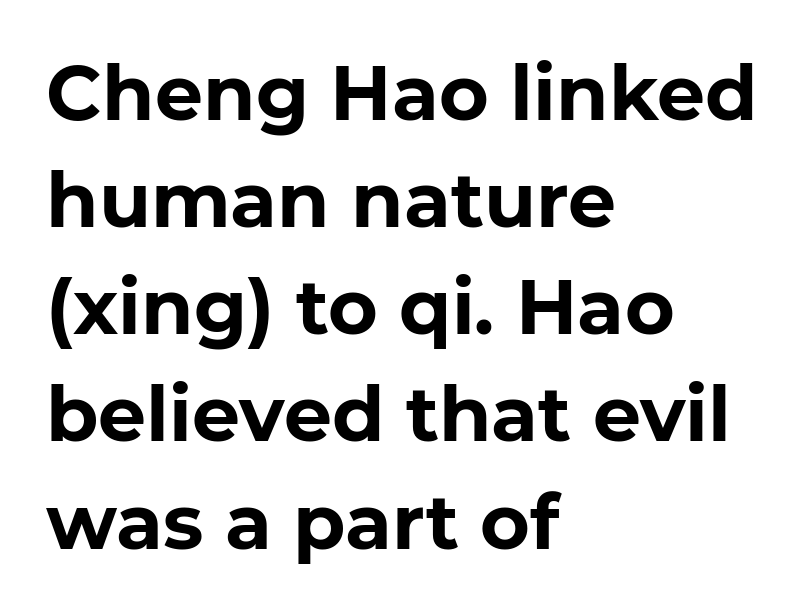
Caption: multi-line text, flush left, ragged right. Underline: absent. Type style note: lacks serifs. Do the characters align in a grid? No, the font is proportional. Summary of weight: heavy, a full bold.
